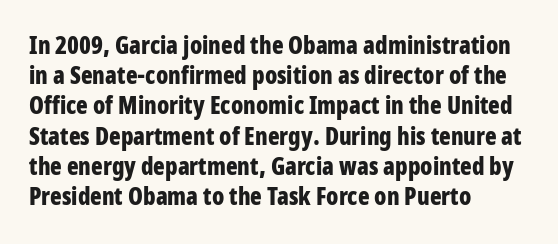
The ragged edge is on the right, which tells us the setting is flush left. The space beneath each line is pristine and unruled. This rendering leaves character spacing at its baseline value. The passage shown stacks its lines at a standard gap. Italic? Not at all — the glyphs are vertical. Emphasis by weight is at full strength: bold.
